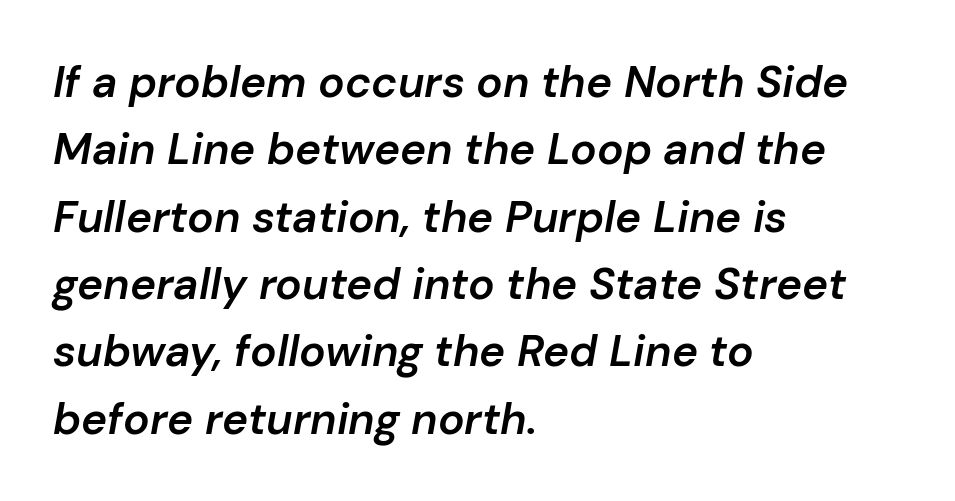
Notice how descenders clear the ascenders below comfortably — that's standard leading. Stems and bowls a touch heavier than normal — semibold. The passage shown leans; its letterforms are oblique. Descender tails drop into unmarked territory. No extra tracking has been applied to these lines.
